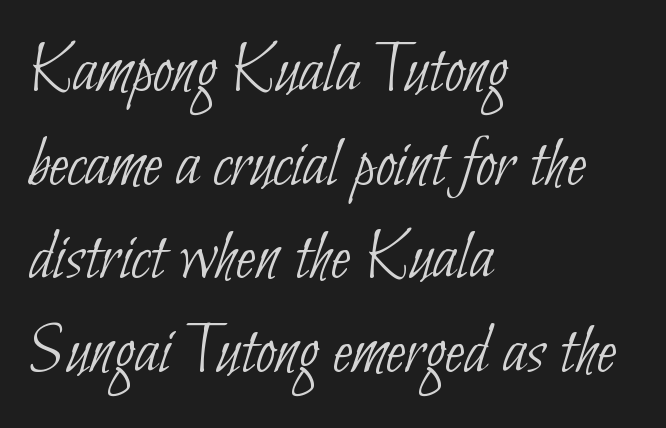
The gaps between neighbouring characters are ordinary and unremarkable. The face used here is proportionally spaced, like ordinary book or web type. The designer went with a sans here, leaving each stem footless. Unmarked baselines from the first word to the last. What's the leading like? Ordinary, nothing unusual.
